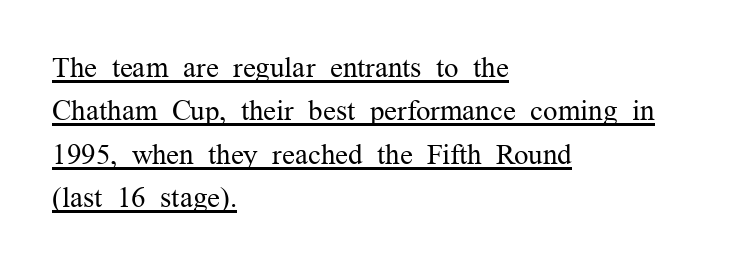
{"serif": "yes", "italic": "no", "bold": "no", "weight": "regular", "width": "normal", "stroke_contrast": "medium", "x_height": "medium", "monospaced": "no", "underline": "yes", "align": "left", "line_spacing": "normal", "line_spacing_ratio": 1.5, "letter_spacing": "normal", "letter_spacing_em": 0.0, "glyph_px": 29}
